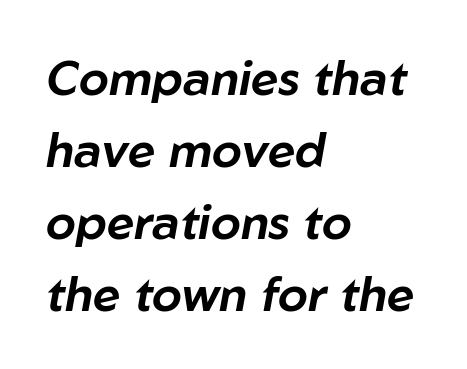
Q: Is the text italic (slanted)? A: Yes, it leans right by about 10 degrees.
Q: Is the text underlined? A: No.
Q: How is the paragraph aligned? A: Left-aligned.
Q: Is the spacing between letters normal or unusually wide? A: Normal.
Q: Is the spacing between lines tight, normal or loose? A: Normal.
Q: Width (condensed, normal, or wide)? A: Normal.
Q: Stroke contrast? A: Low.
Q: x-height? A: Medium.
Q: Monospaced? A: No.
